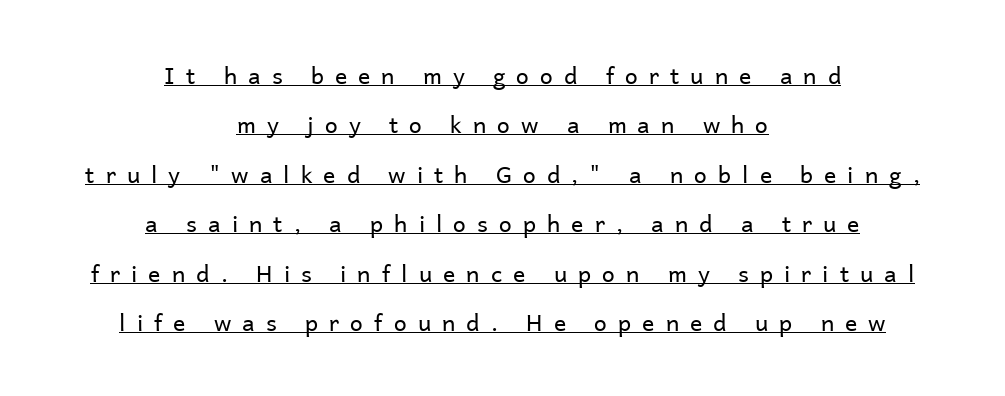
{"italic": "no", "bold": "no", "underline": "yes", "align": "center", "line_spacing": "loose", "line_spacing_ratio": 2.15, "letter_spacing": "wide", "letter_spacing_em": 0.48, "glyph_px": 23}
